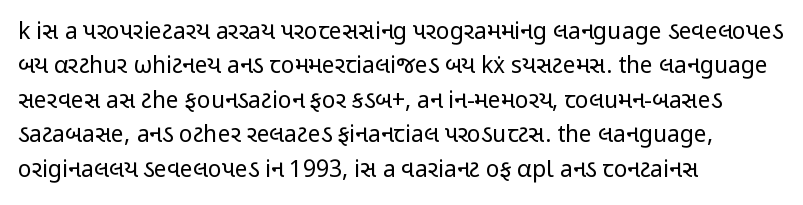
{"italic": "no", "bold": "no", "underline": "no", "align": "left", "line_spacing": "normal", "line_spacing_ratio": 1.5, "letter_spacing": "normal", "letter_spacing_em": 0.0, "glyph_px": 23}
